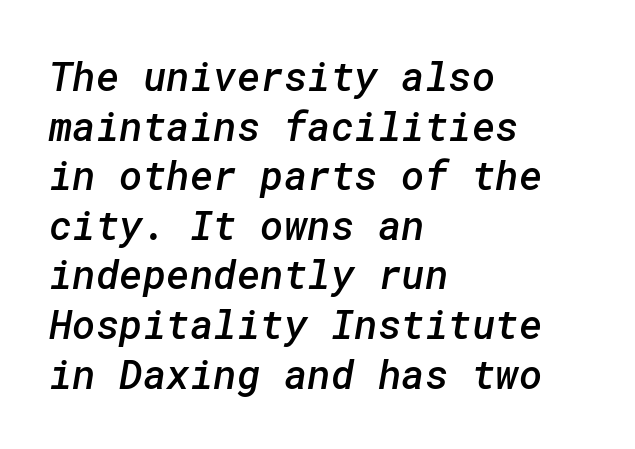
Q: Is the text bold? A: Semi-bold.
Q: Is the typeface a serif or a sans-serif typeface? A: Sans-serif.
Q: Is the text underlined? A: No.
Q: How is the paragraph aligned? A: Left-aligned.
Q: Is the spacing between letters normal or unusually wide? A: Normal.
Q: Width (condensed, normal, or wide)? A: Normal.
Q: Stroke contrast? A: Low.
Q: x-height? A: Medium.
